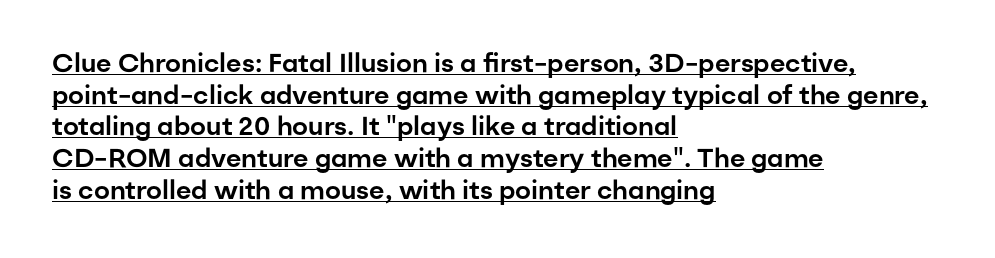
The rendering anchors every line to the left-hand side. Letter spacing: default. Emphasis is given by a line drawn under the lettering. Do the letters lean? They stand straight.
